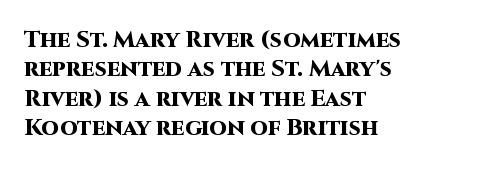
The image shows 23 px bold type, upright; set left-aligned, normal line spacing (1.28x), normal letter spacing, not underlined.
